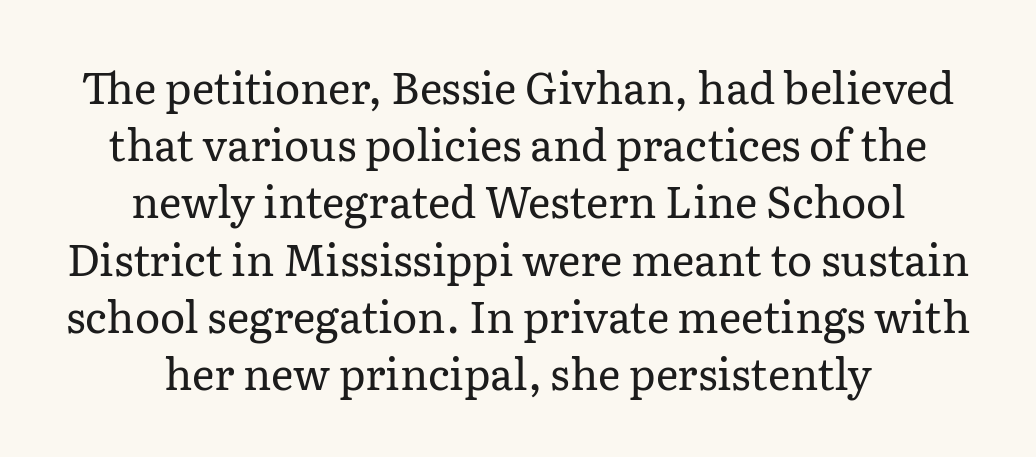
The image shows 43 px regular-weight serif type, upright; set centered, normal line spacing (1.33x), normal letter spacing, not underlined; low stroke contrast and a medium x-height.
